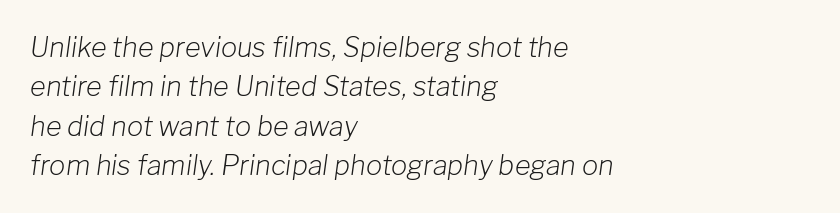
{"italic": "yes", "lean": "right", "slant_degrees": 8, "bold": "no", "underline": "no", "align": "left", "line_spacing": "normal", "line_spacing_ratio": 1.46, "letter_spacing": "normal", "letter_spacing_em": 0.0, "glyph_px": 27}
